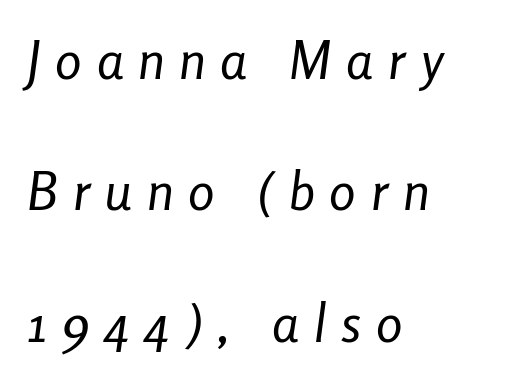
{"italic": "yes", "lean": "right", "slant_degrees": 8, "bold": "no", "weight": "regular", "width": "condensed", "stroke_contrast": "low", "x_height": "medium", "monospaced": "no", "underline": "no", "align": "left", "line_spacing": "loose", "line_spacing_ratio": 2.48, "letter_spacing": "wide", "letter_spacing_em": 0.28, "glyph_px": 53}
